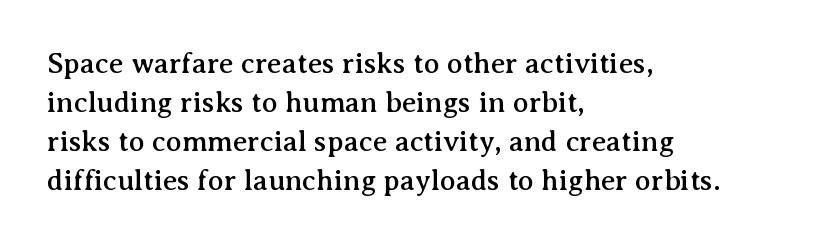
The image shows 29 px serif type, upright; set left-aligned, normal line spacing (1.35x), normal letter spacing, not underlined; medium stroke contrast and a medium x-height.
